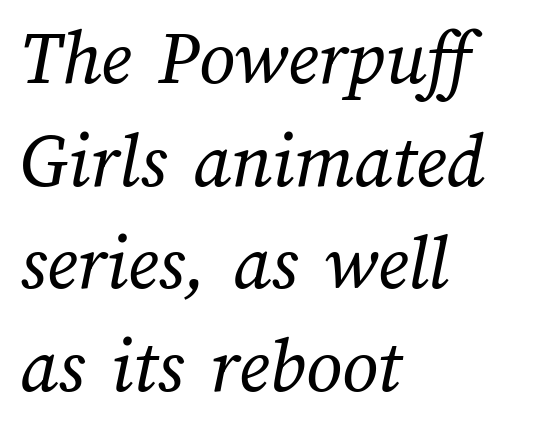
What's the leading like? Ordinary, nothing unusual. Check under the words: just untouched page. The typesetter chose a ragged-right arrangement here. Ink coverage per letter is moderate at most. These lines are rendered in a variable-pitch font. Nobody touched the tracking dial on this one.
